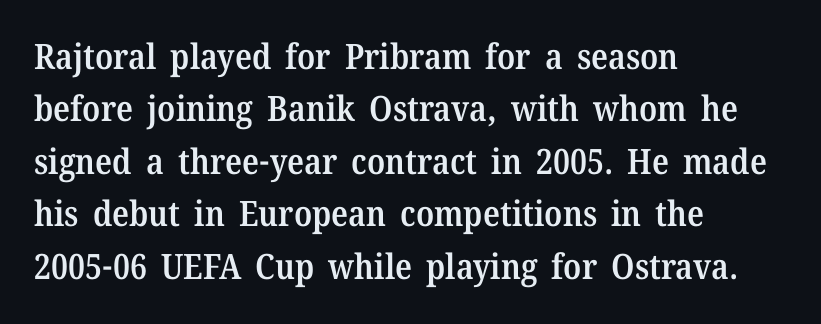
Q: Is the text bold? A: Semi-bold.
Q: Is the text italic (slanted)? A: No, it is upright.
Q: Is the typeface a serif or a sans-serif typeface? A: Serif.
Q: Is the text underlined? A: No.
Q: How is the paragraph aligned? A: Left-aligned.
Q: Is the spacing between letters normal or unusually wide? A: Normal.
Q: Is the spacing between lines tight, normal or loose? A: Normal.
Q: Width (condensed, normal, or wide)? A: Normal.
Q: Stroke contrast? A: Medium.
Q: x-height? A: Medium.
Q: Monospaced? A: No.
